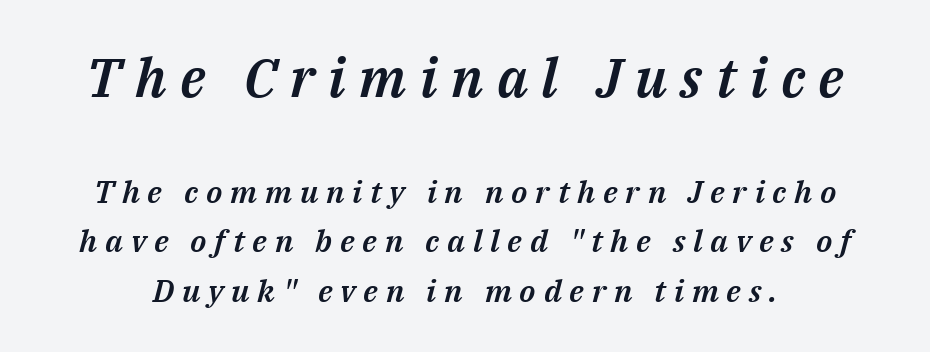
Glyph-to-glyph distance is far greater than everyday printed text. The space between consecutive lines is moderate. The passage shown is typed in a proportional face where columns would drift. The glyphs look as if they've been sheared to an angle. Note: larger setting up top, smaller setting below. Plain, unruled lines of type.
